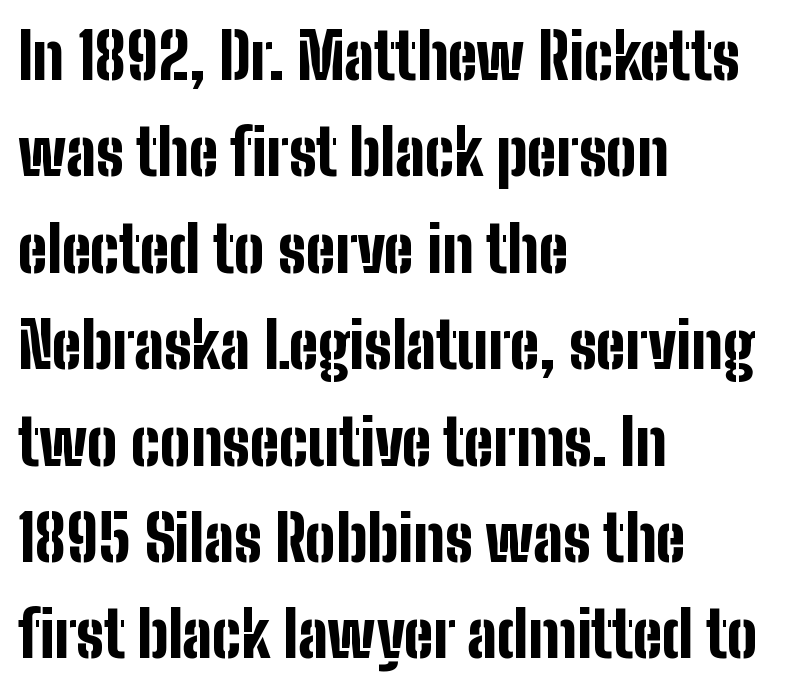
Character widths vary here, with narrow letters taking less room than wide ones. A typesetter would call this zero additional tracking. One glance says typical: line gaps are just what's usual. The type sits square on the baseline with zero lean.
